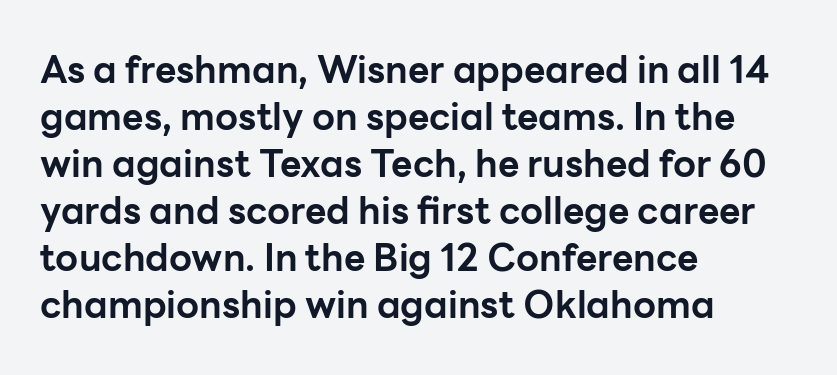
The image shows 37 px bold sans-serif type, upright; set left-aligned, normal line spacing (1.27x), normal letter spacing, not underlined; low stroke contrast and a medium x-height.
